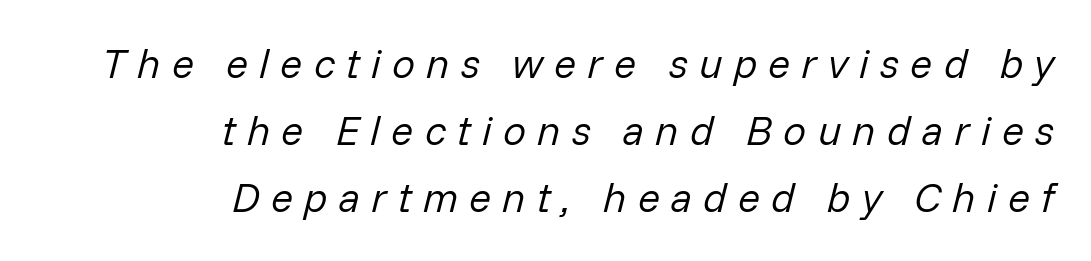
The image shows 41 px regular-weight type, italic (leaning right); set right-aligned, normal line spacing (1.64x), unusually wide letter spacing (+0.27 em), not underlined; low stroke contrast and a medium x-height.
